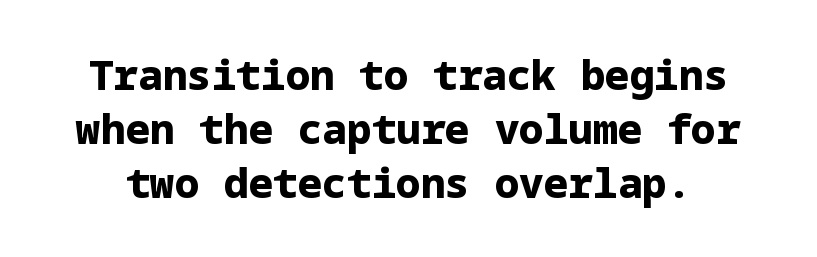
Are there feet on the stems? There aren't — it's a sans. Interline gaps are of average width in this sample. Each row of text sits above clean, open space. Between one letter and the next there's only the usual sliver of space. Its strokes are broad and dark, the hallmark of bold type. The lettering holds an erect, upright posture throughout.
